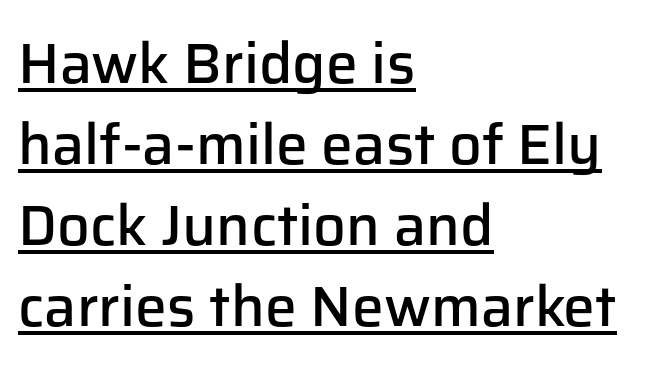
{"serif": "no", "italic": "no", "bold": "semi", "weight": "semibold", "width": "normal", "stroke_contrast": "low", "x_height": "medium", "monospaced": "no", "underline": "yes", "align": "left", "line_spacing": "normal", "line_spacing_ratio": 1.42, "letter_spacing": "normal", "letter_spacing_em": 0.0, "glyph_px": 57}
